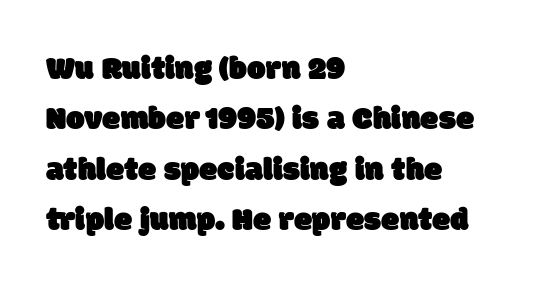
Q: Is the typeface a serif or a sans-serif typeface? A: Sans-serif.
Q: Is the text underlined? A: No.
Q: How is the paragraph aligned? A: Left-aligned.
Q: Is the spacing between letters normal or unusually wide? A: Normal.
Q: Is the spacing between lines tight, normal or loose? A: Normal.
Q: Width (condensed, normal, or wide)? A: Normal.
Q: Stroke contrast? A: Low.
Q: x-height? A: Large.
Q: Monospaced? A: No.
